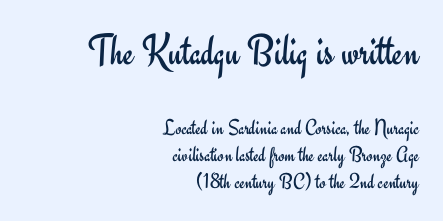
Q: Is the text bold? A: No.
Q: Is the text italic (slanted)? A: Yes.
Q: Is the typeface a serif or a sans-serif typeface? A: Sans-serif.
Q: Is the text underlined? A: No.
Q: How is the paragraph aligned? A: Right-aligned.
Q: Is the spacing between letters normal or unusually wide? A: Normal.
Q: Which block of text is set in a larger size, the first (top) or the second (bottom)? A: The first (top) one.
Q: Width (condensed, normal, or wide)? A: Normal.
Q: Stroke contrast? A: Low.
Q: x-height? A: Small.
Q: Monospaced? A: No.
